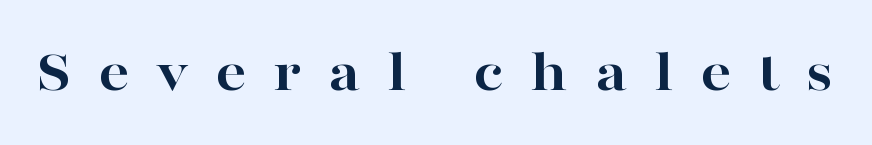
{"serif": "yes", "italic": "no", "bold": "yes", "weight": "bold", "width": "wide", "stroke_contrast": "high", "x_height": "medium", "monospaced": "no", "underline": "no", "letter_spacing": "wide", "letter_spacing_em": 0.45, "glyph_px": 60}
